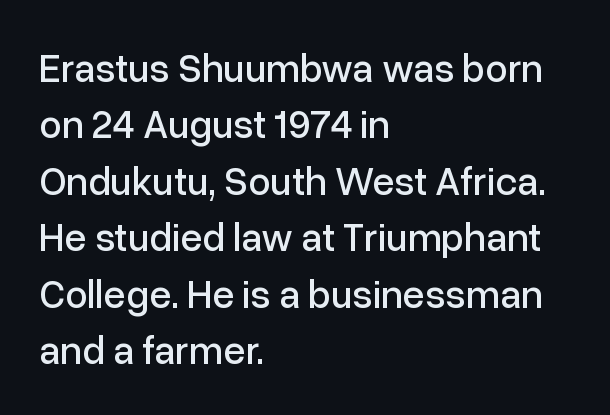
The zone under the glyphs is completely vacant. Baseline-to-baseline distance is the conventional proportion of letter height. A student would call this left alignment; a typographer would say flush left, rag right. Classification — sans serif. No italicization has been applied; the sample stays upright.
